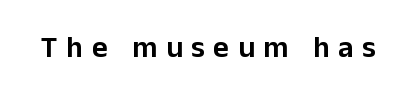
{"serif": "no", "italic": "no", "width": "normal", "stroke_contrast": "low", "x_height": "medium", "monospaced": "no", "underline": "no", "letter_spacing": "wide", "letter_spacing_em": 0.29, "glyph_px": 30}
